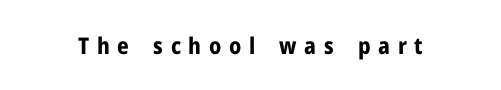
The image shows 23 px bold type, upright; set unusually wide letter spacing (+0.33 em), not underlined.
